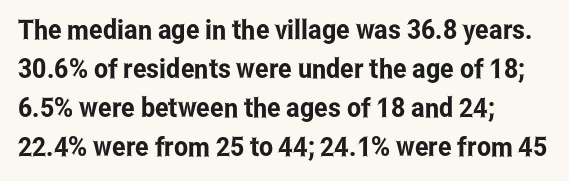
This block has exactly the height ordinary leading produces. The specimen reads as upright at a glance. Letters rest on an invisible, unmarked baseline. Compared with typical body copy, the letter spacing here is the same.
